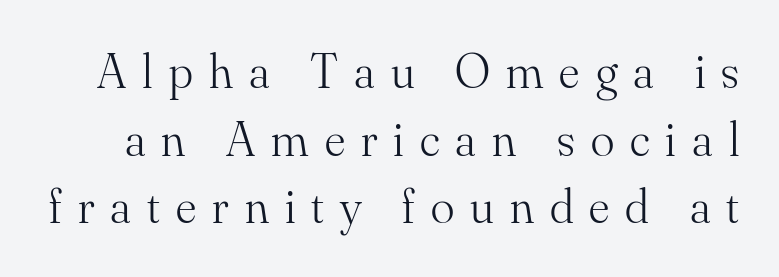
{"serif": "yes", "italic": "no", "bold": "no", "weight": "light", "width": "normal", "stroke_contrast": "medium", "x_height": "small", "monospaced": "no", "underline": "no", "line_spacing": "normal", "line_spacing_ratio": 1.38, "letter_spacing": "wide", "letter_spacing_em": 0.33, "glyph_px": 49}
